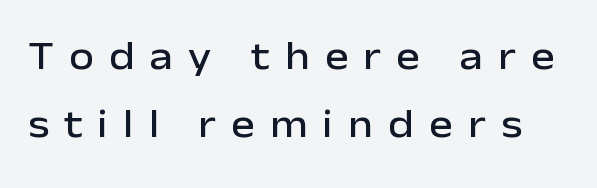
{"serif": "no", "italic": "no", "width": "normal", "stroke_contrast": "low", "x_height": "medium", "monospaced": "no", "underline": "no", "line_spacing": "normal", "line_spacing_ratio": 1.69, "letter_spacing": "wide", "letter_spacing_em": 0.38, "glyph_px": 40}
